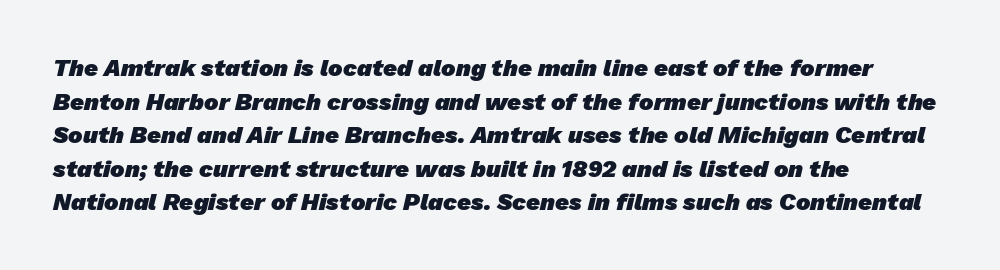
The image shows 24 px bold type; set left-aligned, normal line spacing (1.4x), normal letter spacing, not underlined.
